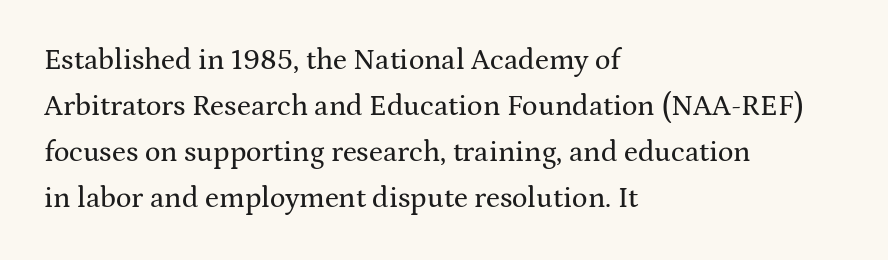
Q: Is the text italic (slanted)? A: No, it is upright.
Q: Is the typeface a serif or a sans-serif typeface? A: Serif.
Q: Is the text underlined? A: No.
Q: How is the paragraph aligned? A: Left-aligned.
Q: Is the spacing between letters normal or unusually wide? A: Normal.
Q: Is the spacing between lines tight, normal or loose? A: Normal.
Q: Width (condensed, normal, or wide)? A: Wide.
Q: Stroke contrast? A: Medium.
Q: x-height? A: Medium.
Q: Monospaced? A: No.
